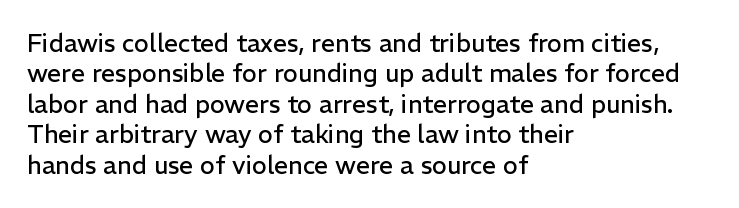
Q: Is the text bold? A: No.
Q: Is the text italic (slanted)? A: No, it is upright.
Q: Is the text underlined? A: No.
Q: How is the paragraph aligned? A: Left-aligned.
Q: Is the spacing between letters normal or unusually wide? A: Normal.
